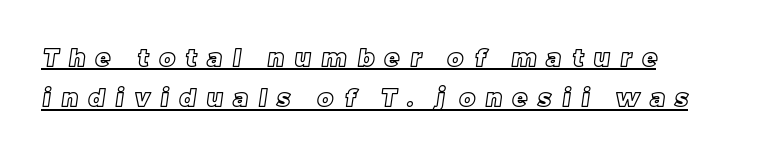
The image shows 24 px text type; set left-aligned, normal line spacing (1.68x), unusually wide letter spacing (+0.45 em), underlined.
